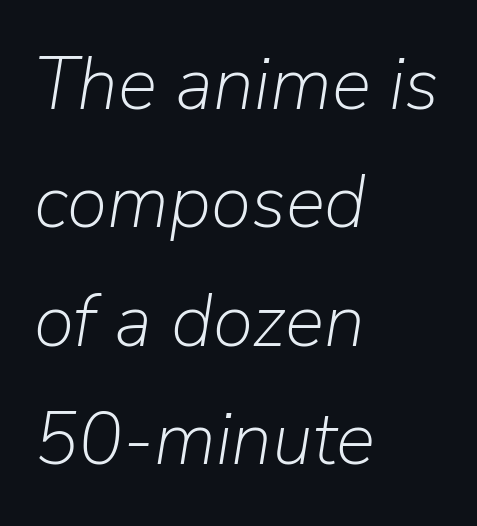
Q: Is the text bold? A: No.
Q: Is the text italic (slanted)? A: Yes, it leans right by about 9 degrees.
Q: Is the text underlined? A: No.
Q: How is the paragraph aligned? A: Left-aligned.
Q: Is the spacing between letters normal or unusually wide? A: Normal.
Q: Is the spacing between lines tight, normal or loose? A: Normal.
Q: Width (condensed, normal, or wide)? A: Normal.
Q: Stroke contrast? A: Low.
Q: x-height? A: Medium.
Q: Monospaced? A: No.
